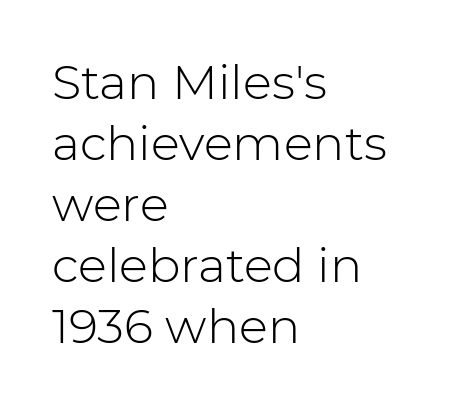
Check where the strokes stop: nothing finishes them off — pure sans. Caption: face not bold, strokes unweighted. The lines sit at an ordinary, default distance from one another. The font's upright variant was chosen for this text. Left-aligned paragraph, ragged on the right. Descenders are the only things crossing below the line.
